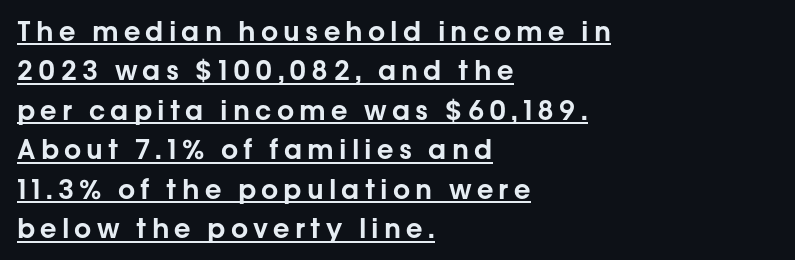
The image shows 27 px text type, upright; set left-aligned, normal line spacing (1.46x), underlined.
